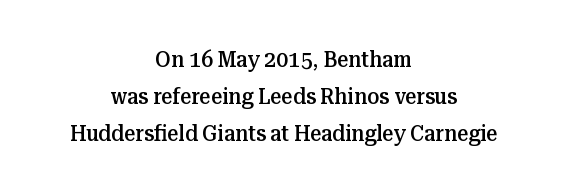
{"italic": "no", "bold": "semi", "underline": "no", "align": "center", "line_spacing": "normal", "line_spacing_ratio": 1.69, "letter_spacing": "normal", "letter_spacing_em": 0.0, "glyph_px": 22}
